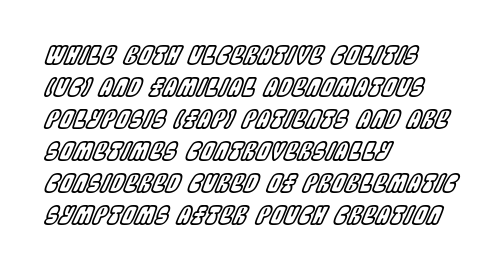
The image shows 25 px text type, italic (leaning right); set left-aligned, normal line spacing (1.28x), normal letter spacing, not underlined.
